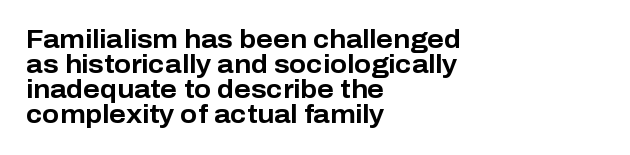
{"italic": "no", "bold": "yes", "underline": "no", "align": "left", "line_spacing": "tight", "line_spacing_ratio": 1.0, "letter_spacing": "normal", "letter_spacing_em": 0.0, "glyph_px": 25}
